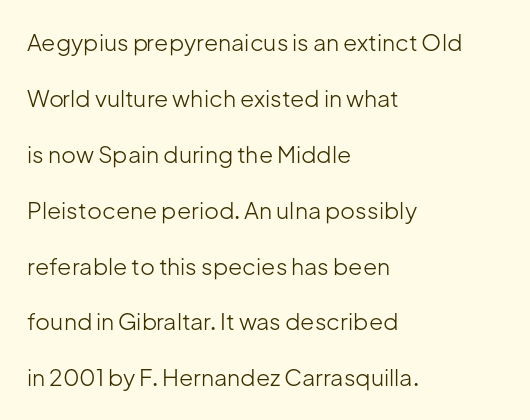
{"italic": "no", "bold": "no", "underline": "no", "align": "left", "line_spacing": "loose", "line_spacing_ratio": 2.43, "letter_spacing": "normal", "letter_spacing_em": 0.0, "glyph_px": 23}
